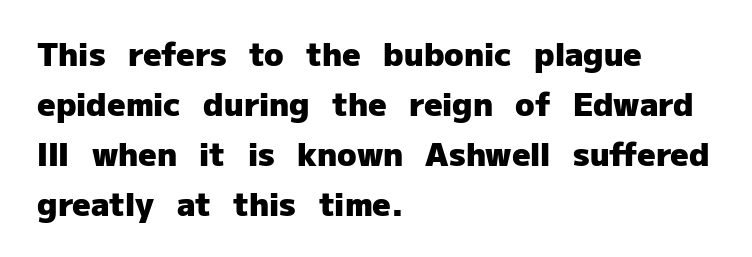
Does the weight exceed regular? Yes, all the way to bold. Each word holds together tightly as a unit, with standard inter-letter gaps. A typesetter would call this proportional, since set widths differ per character. Leftover space on each line is placed entirely after the last word. Does the type have serifs? No, each stem ends abruptly.
